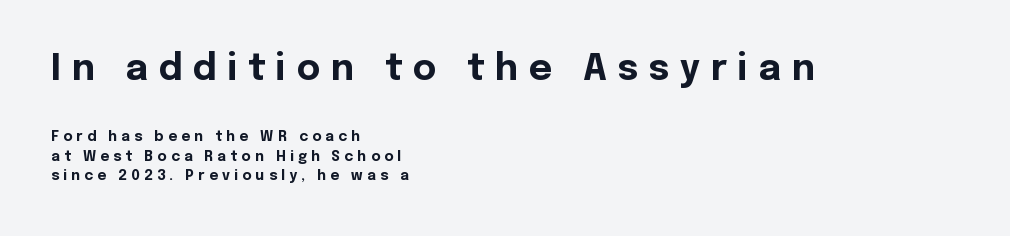
The image shows 36 px bold sans-serif type, upright; set left-aligned, normal line spacing (1.38x), unusually wide letter spacing (+0.3 em), not underlined; the first (top) block is 2.57x larger; a medium x-height.
